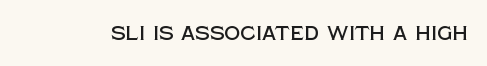
The image shows 20 px text type, upright; set normal letter spacing, not underlined.
